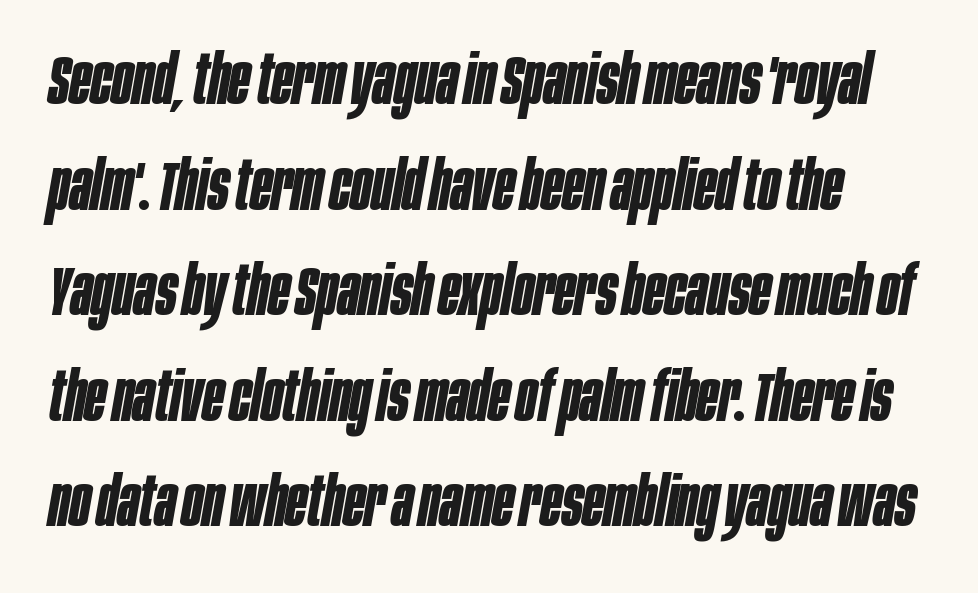
What stands out about the letter spacing? Nothing — it is the standard amount. The passage shown is typed in a proportional face where columns would drift. Students, this is bold: see how much ink each stroke carries. Glance below the letters and you will spot only blank space. The whole block is typeset with a tilt.
